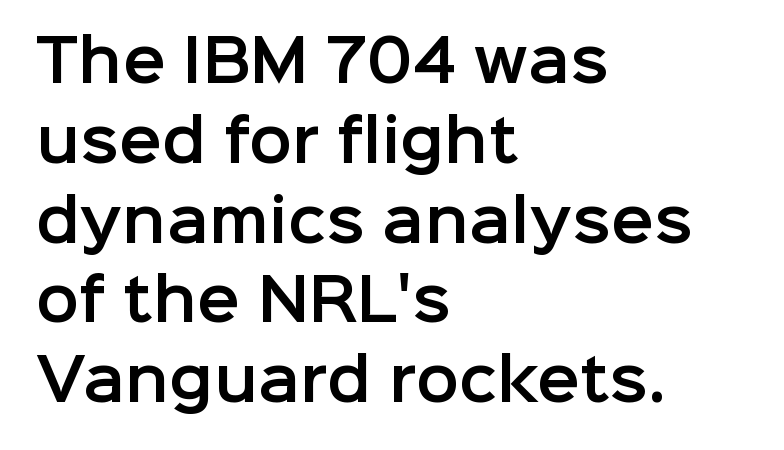
Short note: letters normally spaced. The face used here is a sans, in the tradition of grotesques and geometrics. Summary of vertical rhythm: regular, with standard interline spacing. Does the copy run flush right? No — it runs flush left.
